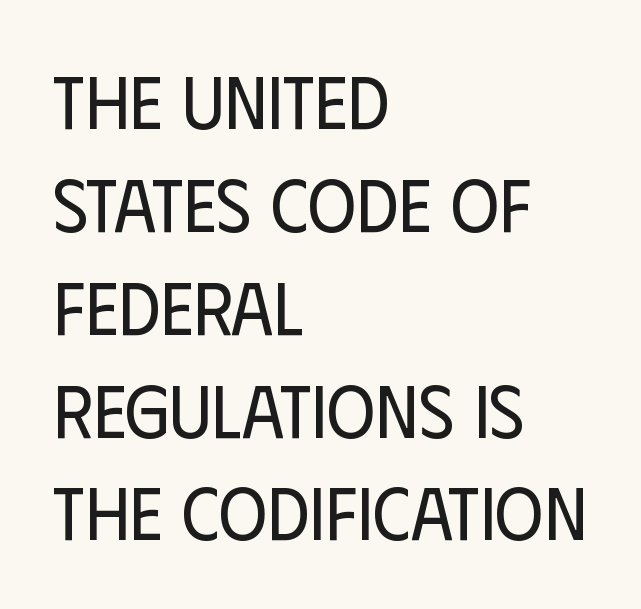
The image shows 74 px regular-weight, condensed sans-serif type, upright; set left-aligned, normal line spacing (1.39x), normal letter spacing, not underlined; low stroke contrast and a large x-height.
